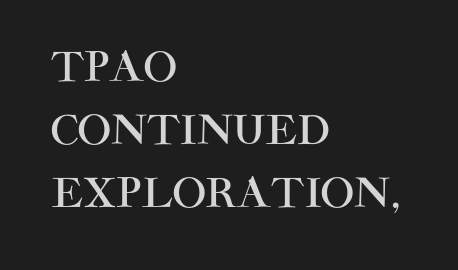
This sample has the flowing, uneven cadence of proportional lettering. A sans-serif font was chosen for this passage. Default kerning and tracking; the words read as compact shapes. You can tell it's not italic because the verticals are truly vertical. Vertical spacing — default.
